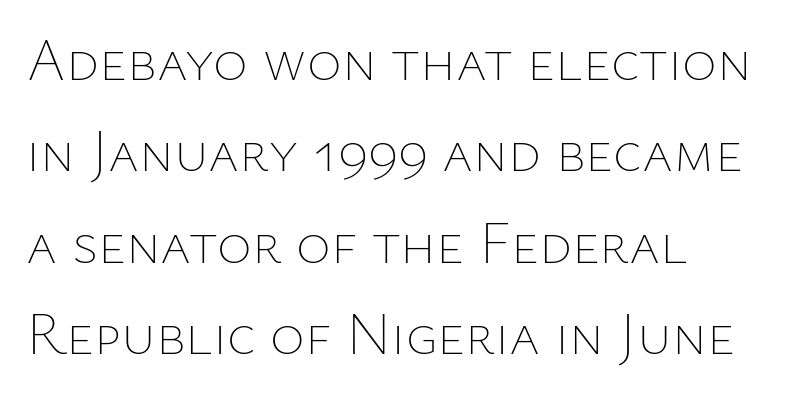
{"italic": "no", "bold": "no", "weight": "thin", "width": "normal", "stroke_contrast": "low", "x_height": "medium", "monospaced": "no", "underline": "no", "align": "left", "line_spacing": "normal", "line_spacing_ratio": 1.55, "letter_spacing": "normal", "letter_spacing_em": 0.0, "glyph_px": 59}
